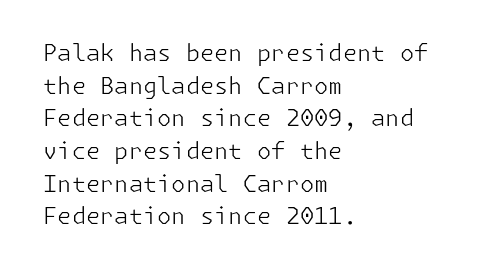
{"italic": "no", "bold": "no", "underline": "no", "align": "left", "line_spacing": "normal", "line_spacing_ratio": 1.42, "letter_spacing": "normal", "letter_spacing_em": 0.0, "glyph_px": 23}
